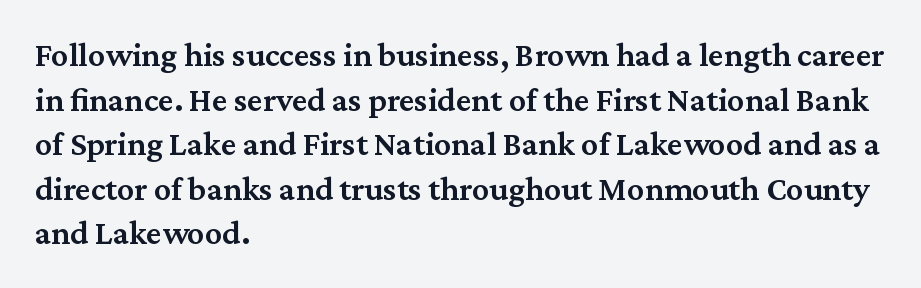
{"serif": "yes", "italic": "no", "bold": "semi", "weight": "semibold", "width": "normal", "stroke_contrast": "medium", "x_height": "medium", "monospaced": "no", "underline": "no", "align": "left", "line_spacing": "normal", "line_spacing_ratio": 1.31, "letter_spacing": "normal", "letter_spacing_em": 0.0, "glyph_px": 34}
